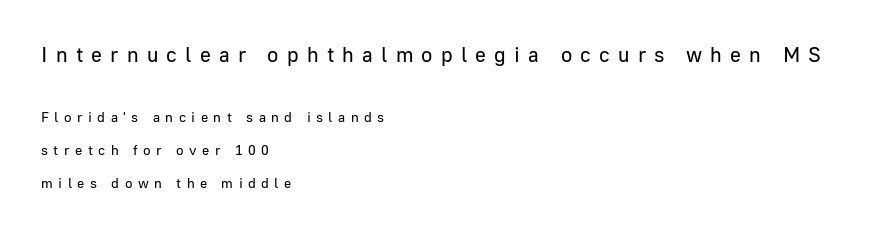
Q: Is the text bold? A: No.
Q: Is the text italic (slanted)? A: No, it is upright.
Q: Is the text underlined? A: No.
Q: How is the paragraph aligned? A: Left-aligned.
Q: Is the spacing between letters normal or unusually wide? A: Unusually wide.
Q: Is the spacing between lines tight, normal or loose? A: Loose.
Q: Which block of text is set in a larger size, the first (top) or the second (bottom)? A: The first (top) one.
